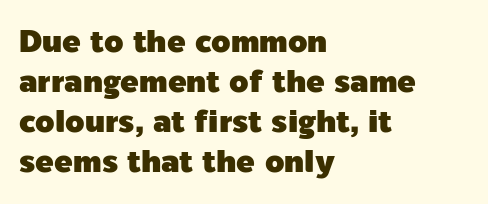
The image shows 31 px sans-serif type, upright; set left-aligned, normal line spacing (1.29x), normal letter spacing, not underlined; a medium x-height.
